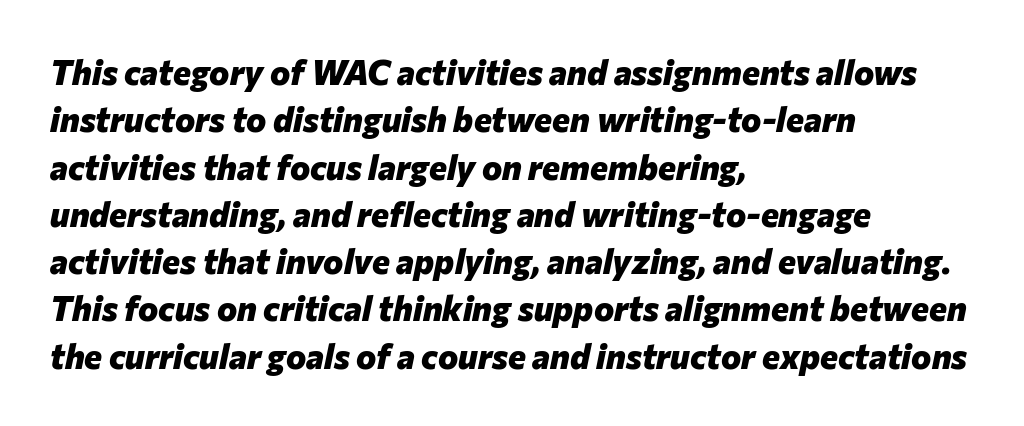
The image shows 34 px heavy type, italic (leaning right); set left-aligned, normal line spacing (1.39x), normal letter spacing, not underlined; low stroke contrast and a medium x-height.
